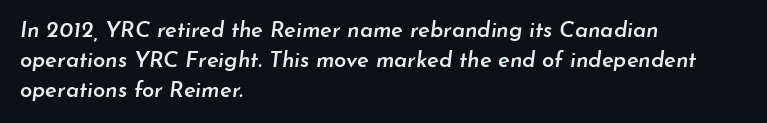
The image shows 22 px text type, italic (leaning right); set left-aligned, normal line spacing (1.36x), normal letter spacing, not underlined.
